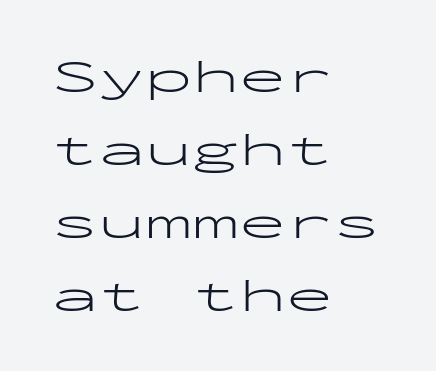
Q: Is the text bold? A: No.
Q: Is the text italic (slanted)? A: No, it is upright.
Q: Is the typeface a serif or a sans-serif typeface? A: Sans-serif.
Q: Is the text underlined? A: No.
Q: How is the paragraph aligned? A: Left-aligned.
Q: Is the spacing between letters normal or unusually wide? A: Normal.
Q: Is the spacing between lines tight, normal or loose? A: Normal.
Q: Width (condensed, normal, or wide)? A: Wide.
Q: Stroke contrast? A: Low.
Q: x-height? A: Medium.
Q: Monospaced? A: Yes.
